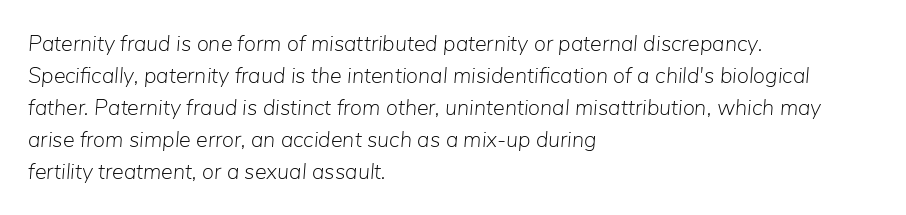
Q: Is the text bold? A: No.
Q: Is the text italic (slanted)? A: Yes, it leans right by about 5 degrees.
Q: Is the text underlined? A: No.
Q: How is the paragraph aligned? A: Left-aligned.
Q: Is the spacing between letters normal or unusually wide? A: Normal.
Q: Is the spacing between lines tight, normal or loose? A: Normal.
